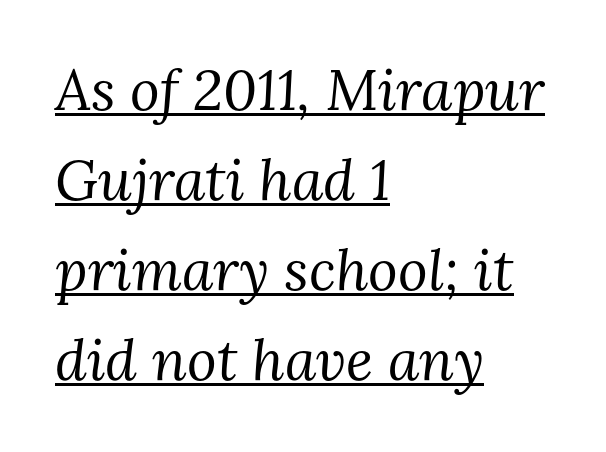
Ink coverage per letter is moderate at most. These lines keep a tight, regular rhythm from letter to letter. Do the characters align in a grid? No, the font is proportional. Beneath each row of characters lies a ruled line. These lines stack with their left ends in a neat column. The block of text has a typical density, with ordinary space between rows.
